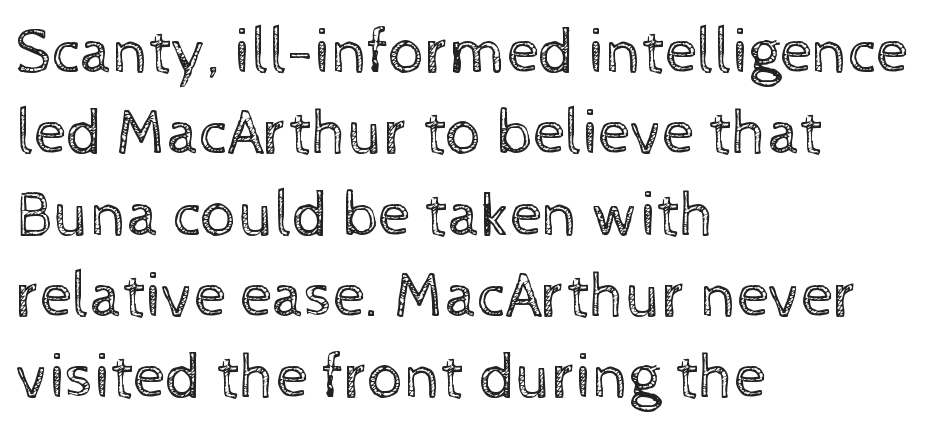
The font sits on the lighter half of the weight spectrum, regular included. The passage shown has conventional tracking throughout. The setting favours the left margin, as ordinary paragraphs usually do. Each new line begins a customary step beneath the previous one.
